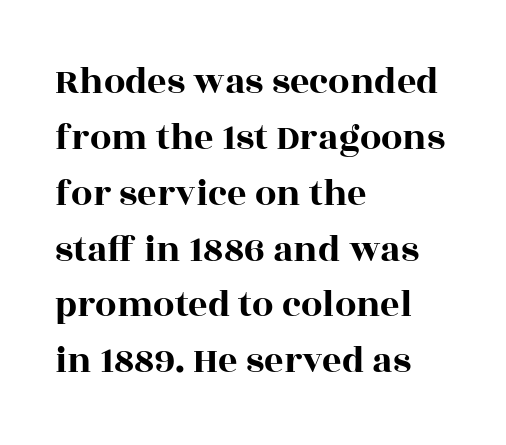
The image shows 38 px wide serif type, upright; set left-aligned, normal line spacing (1.47x), normal letter spacing, not underlined; a large x-height.
